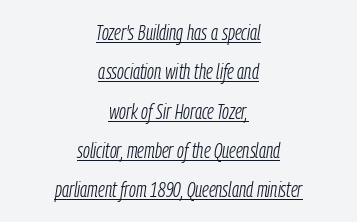
Glyph-to-glyph distance matches everyday printed text. Is the stroke heavy? The answer is a plain regular-or-lighter. An italicized treatment has been applied to the whole sample. Glance below the letters and you will spot a drawn line.
